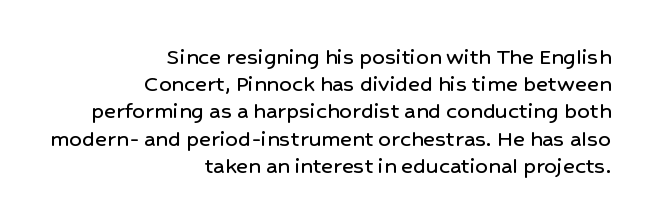
Q: Is the text italic (slanted)? A: No, it is upright.
Q: Is the text underlined? A: No.
Q: How is the paragraph aligned? A: Right-aligned.
Q: Is the spacing between letters normal or unusually wide? A: Normal.
Q: Is the spacing between lines tight, normal or loose? A: Tight.
